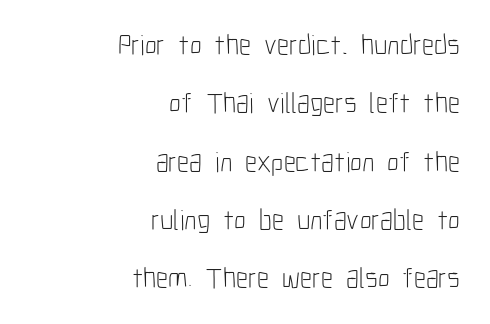
You could call the tracking neutral — neither tight nor loose. Think standard paragraph weight, or any step lighter than that. Loosely led — the rows are spread out. The specimen reads as upright at a glance. The glyphs are unaccompanied by any horizontal stroke below them. The face used here is proportionally spaced, like ordinary book or web type.
